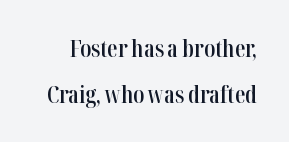
{"italic": "no", "bold": "semi", "underline": "no", "line_spacing": "loose", "line_spacing_ratio": 1.99, "letter_spacing": "normal", "letter_spacing_em": 0.0, "glyph_px": 23}
